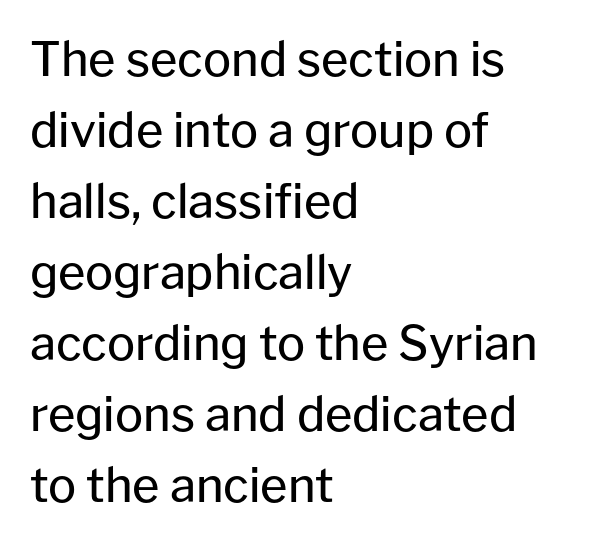
{"serif": "no", "italic": "no", "bold": "no", "weight": "regular", "width": "normal", "stroke_contrast": "low", "x_height": "medium", "monospaced": "no", "underline": "no", "align": "left", "line_spacing": "normal", "line_spacing_ratio": 1.51, "letter_spacing": "normal", "letter_spacing_em": 0.0, "glyph_px": 47}
